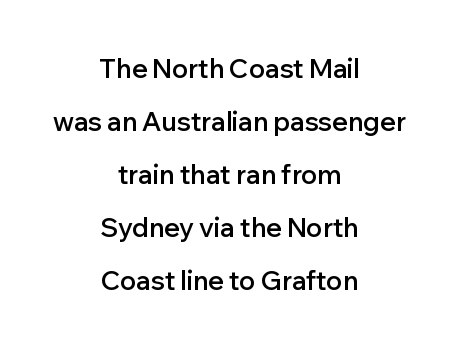
The image shows 26 px text type, upright; set centered, loose line spacing (2.04x), normal letter spacing, not underlined.
